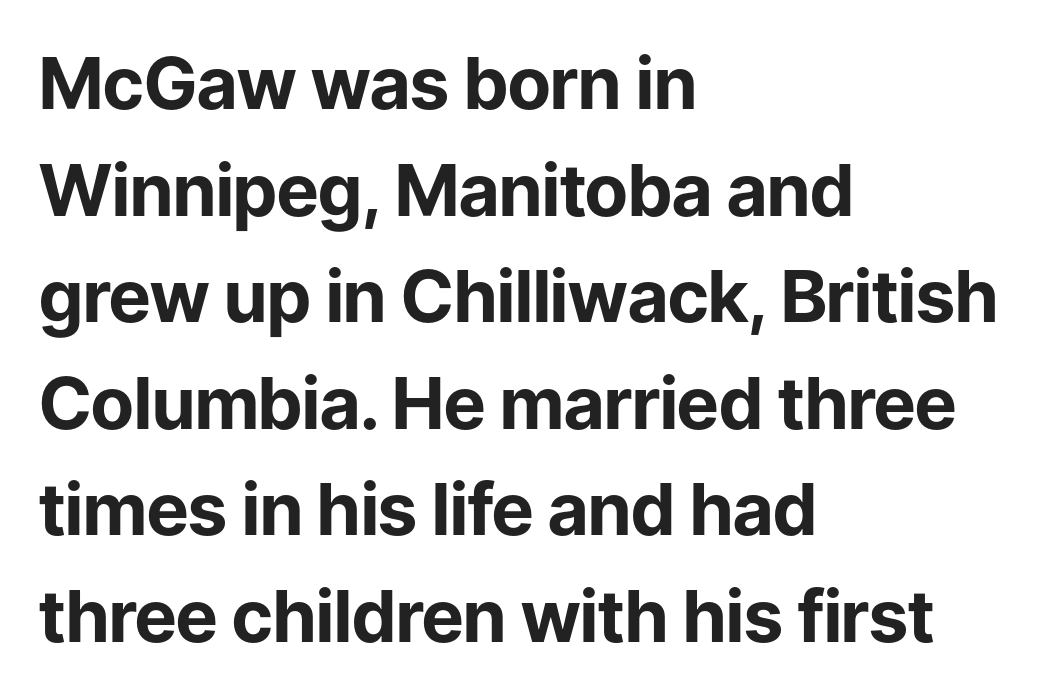
{"serif": "no", "italic": "no", "bold": "yes", "weight": "bold", "width": "normal", "stroke_contrast": "low", "x_height": "medium", "monospaced": "no", "underline": "no", "align": "left", "line_spacing": "normal", "line_spacing_ratio": 1.48, "letter_spacing": "normal", "letter_spacing_em": 0.0, "glyph_px": 72}
